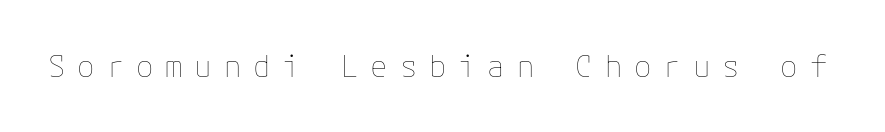
The image shows 29 px thin type, upright; set unusually wide letter spacing (+0.41 em), not underlined; low stroke contrast and a medium x-height.
